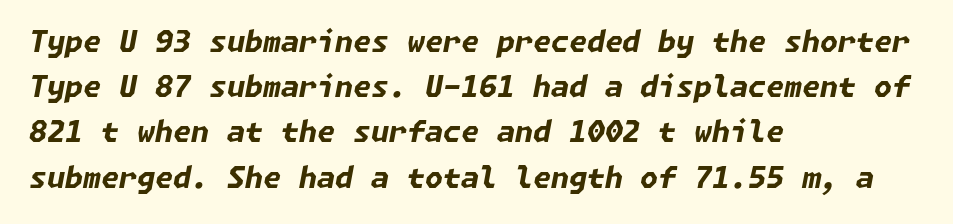
The letterforms sit shoulder to shoulder at normal distance. In terms of weight, the rendering is a true, heavy bold. In terms of posture, this sample is oblique. Baseline-to-baseline distance is the conventional proportion of letter height. Nobody drew a line under any word here. These lines stack with their left ends in a neat column.
